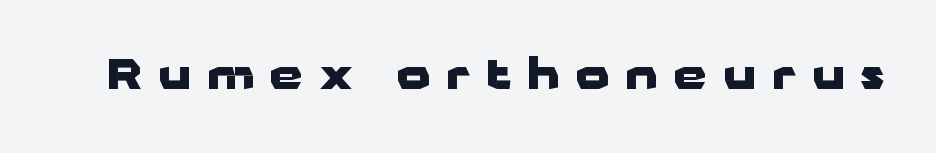
The image shows 42 px heavy, wide sans-serif type, upright; set unusually wide letter spacing (+0.39 em), not underlined; low stroke contrast and a medium x-height.
